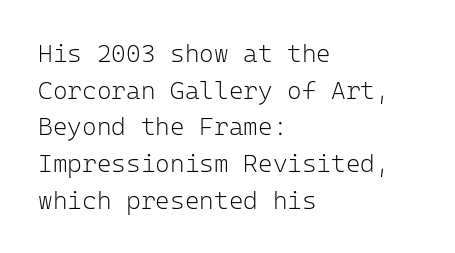
The image shows 25 px text type, upright; set left-aligned, normal line spacing (1.47x), normal letter spacing, not underlined.
